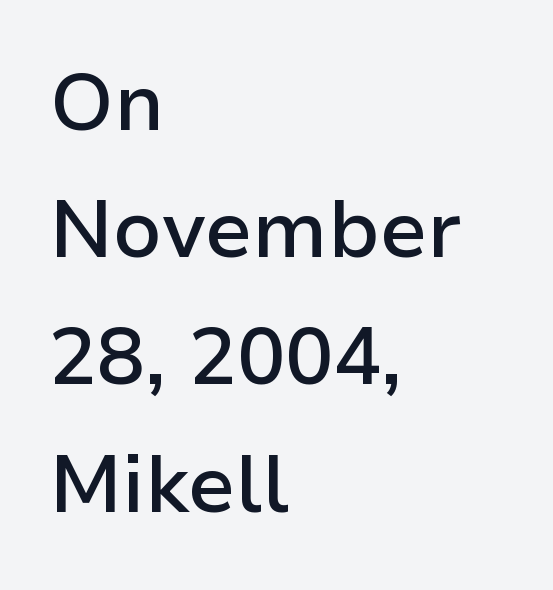
Q: Is the text bold? A: Semi-bold.
Q: Is the text italic (slanted)? A: No, it is upright.
Q: Is the typeface a serif or a sans-serif typeface? A: Sans-serif.
Q: Is the text underlined? A: No.
Q: How is the paragraph aligned? A: Left-aligned.
Q: Is the spacing between letters normal or unusually wide? A: Normal.
Q: Is the spacing between lines tight, normal or loose? A: Normal.
Q: Width (condensed, normal, or wide)? A: Normal.
Q: Stroke contrast? A: Low.
Q: x-height? A: Medium.
Q: Monospaced? A: No.
